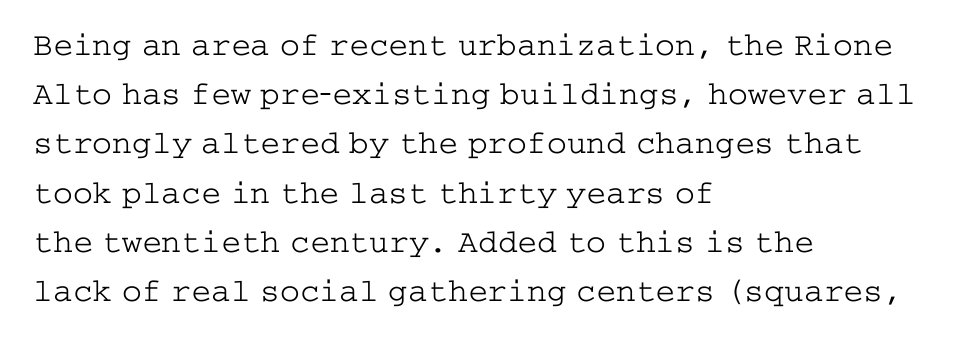
Does the leading feel generous? No, just average. The letterforms sit at book weight or below. Quick note: underline off. Check where the strokes stop: tiny serifs finish them off. This sample uses plain, unmodified letter spacing. Horizontally, the lines are justified to the leading edge only.
